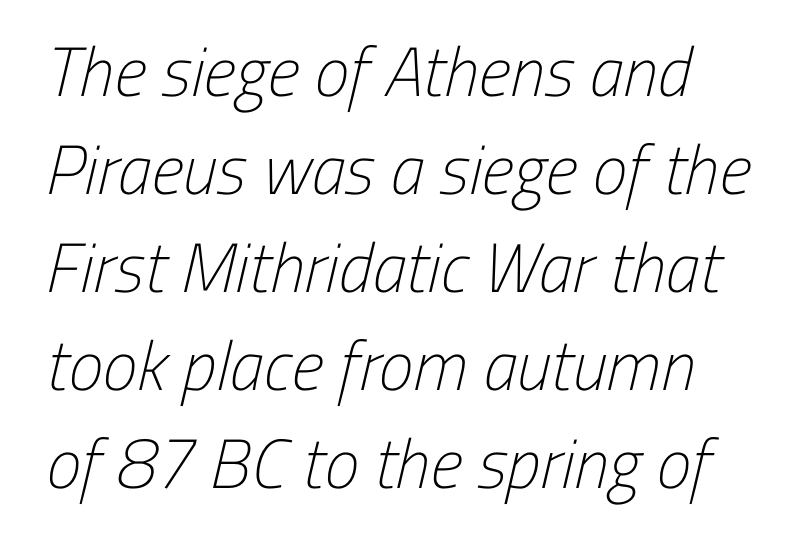
The image shows 70 px light, condensed sans-serif type; set normal line spacing (1.4x), normal letter spacing, not underlined; low stroke contrast and a medium x-height.
